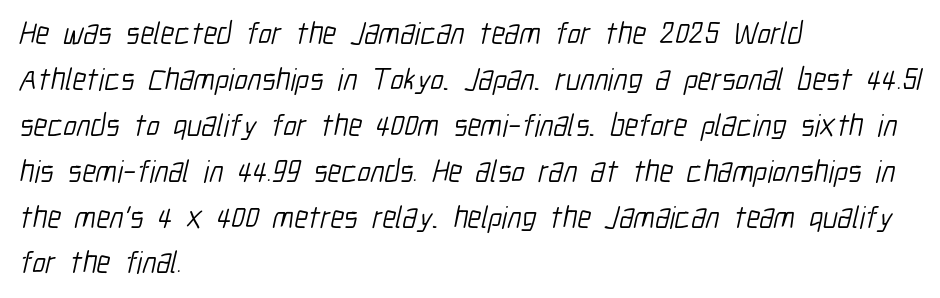
Counters stay open thanks to moderate or lighter strokes. Observe the absence of serifs on each vertical stroke in this sample. You could not count columns in this text — the font is proportionally spaced. Quick note: underline off. Standard letterfit; no display-style spreading of the glyphs. The compositor pushed each line to the left boundary.
